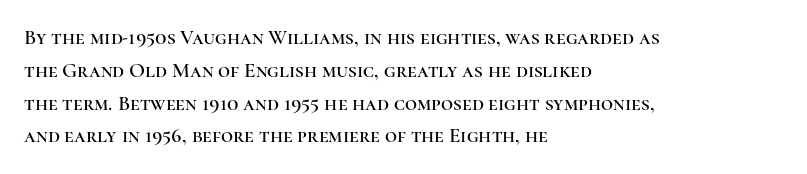
Whoever set this chose a conventional vertical rhythm. Quick note: not italic, upright. Only glyphs here, with clear space below each row. The horizontal fit of the characters is conventional and even. Notice how the passage keeps a crisp vertical edge on the left only.
